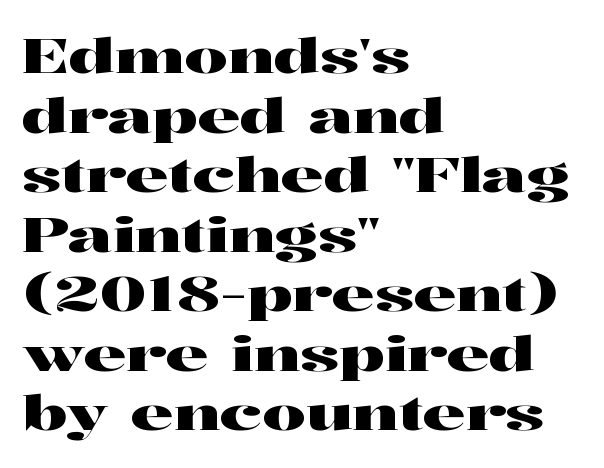
The image shows 48 px wide serif type, upright; set left-aligned, line spacing 1.24x, normal letter spacing, not underlined; high stroke contrast and a medium x-height.
